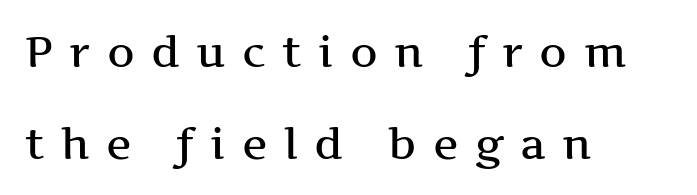
Q: Is the text italic (slanted)? A: No, it is upright.
Q: Is the typeface a serif or a sans-serif typeface? A: Serif.
Q: Is the text underlined? A: No.
Q: How is the paragraph aligned? A: Left-aligned.
Q: Is the spacing between letters normal or unusually wide? A: Unusually wide.
Q: Is the spacing between lines tight, normal or loose? A: Loose.
Q: Width (condensed, normal, or wide)? A: Wide.
Q: Stroke contrast? A: Medium.
Q: x-height? A: Medium.
Q: Monospaced? A: No.
